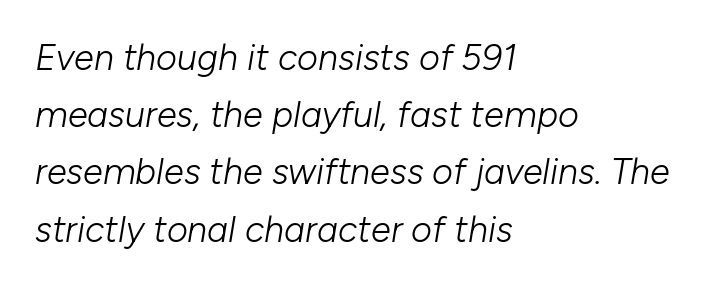
The image shows 36 px light type, italic (leaning right); set left-aligned, normal line spacing (1.59x), normal letter spacing, not underlined; low stroke contrast and a medium x-height.
